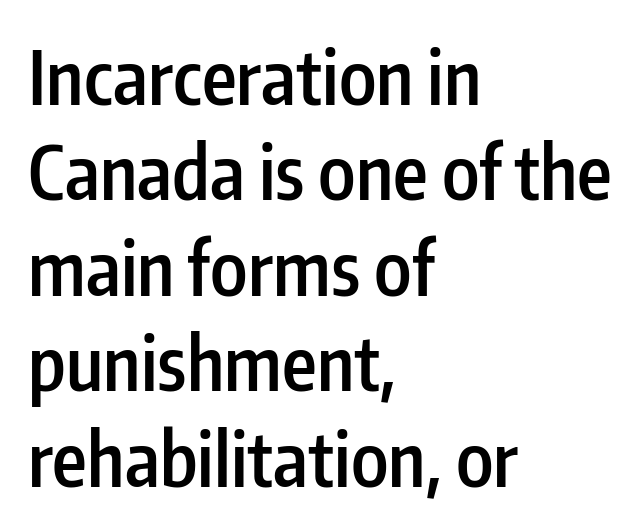
The image shows 74 px semibold, condensed sans-serif type, upright; set left-aligned, normal line spacing (1.29x), normal letter spacing, not underlined; low stroke contrast and a medium x-height.
